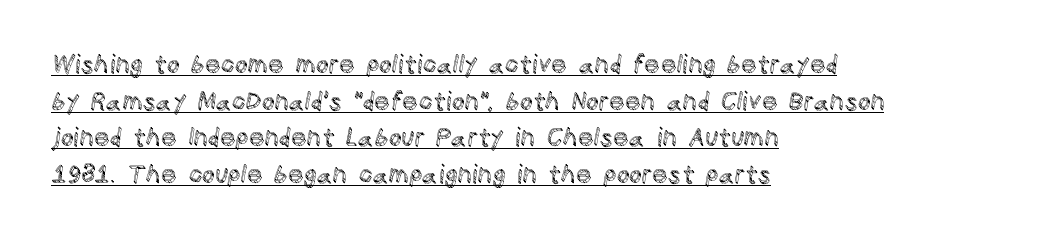
This is underlined copy, the kind a proofreader might mark for attention. Rows of type keep a routine distance in the vertical direction. All the whitespace from short lines collects on the right. The type is set solid horizontally, with unmodified tracking.
